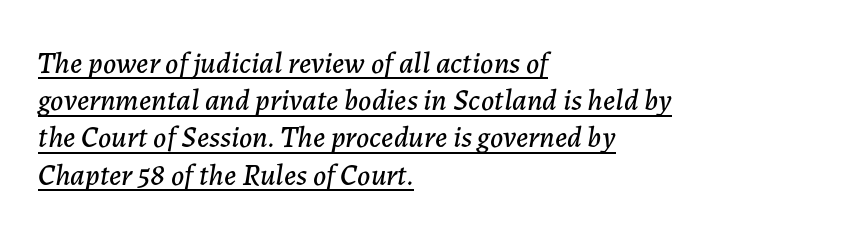
Slant detected: the letters are inclined. Caption: lettering with a line underneath. Standard letterfit; no display-style spreading of the glyphs. Spacing verdict: proportional, widths tailored to each character.
